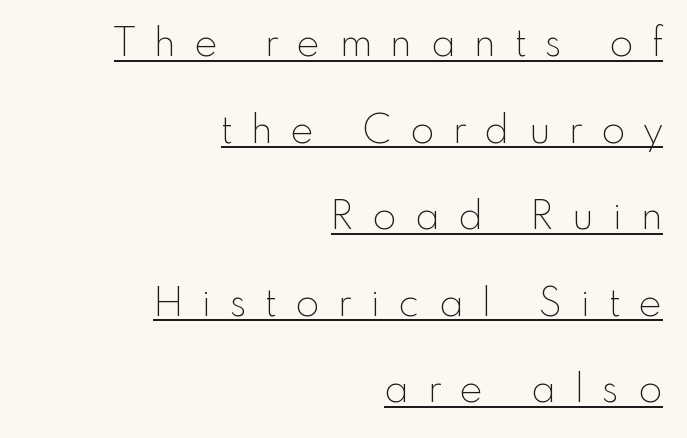
The image shows 39 px thin sans-serif type, upright; set right-aligned, loose line spacing (2.22x), unusually wide letter spacing (+0.49 em), underlined; a small x-height.
